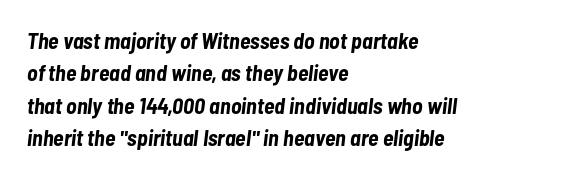
The image shows 22 px bold type, italic (leaning right); set left-aligned, normal line spacing (1.47x), normal letter spacing, not underlined.
